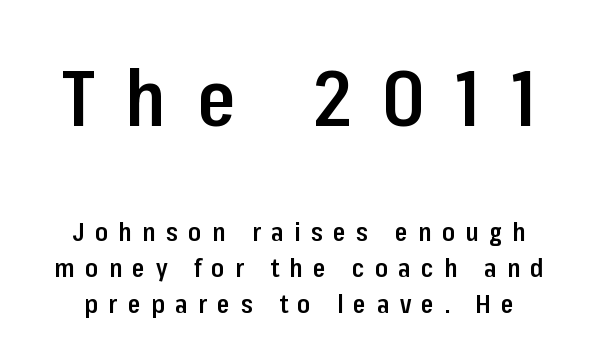
Q: Is the text bold? A: Semi-bold.
Q: Is the text italic (slanted)? A: No, it is upright.
Q: Is the typeface a serif or a sans-serif typeface? A: Sans-serif.
Q: Is the text underlined? A: No.
Q: Is the spacing between letters normal or unusually wide? A: Unusually wide.
Q: Is the spacing between lines tight, normal or loose? A: Normal.
Q: Which block of text is set in a larger size, the first (top) or the second (bottom)? A: The first (top) one.
Q: Width (condensed, normal, or wide)? A: Condensed.
Q: Stroke contrast? A: Low.
Q: x-height? A: Medium.
Q: Monospaced? A: No.
